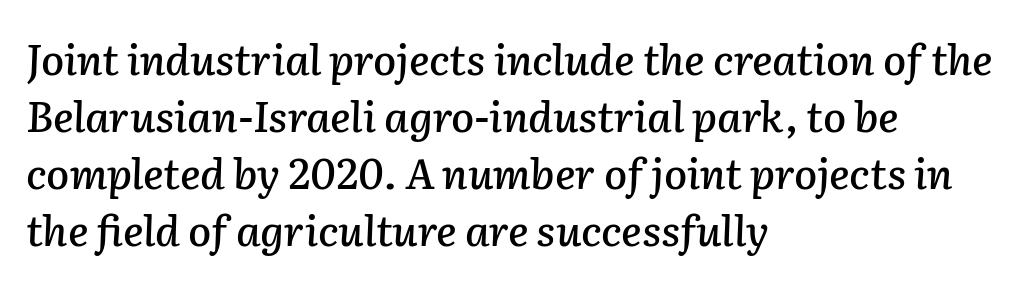
The image shows 42 px text type, italic (leaning right); set left-aligned, normal line spacing (1.36x), normal letter spacing, not underlined; low stroke contrast and a medium x-height.
